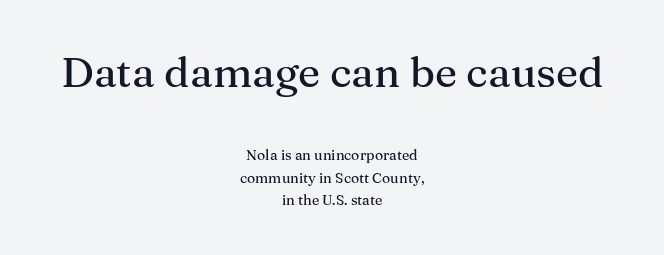
{"serif": "yes", "italic": "no", "width": "normal", "stroke_contrast": "medium", "x_height": "medium", "monospaced": "no", "underline": "no", "align": "center", "line_spacing": "normal", "line_spacing_ratio": 1.61, "letter_spacing": "normal", "letter_spacing_em": 0.0, "larger_block": "first", "size_ratio": 3.0, "glyph_px": 42}
